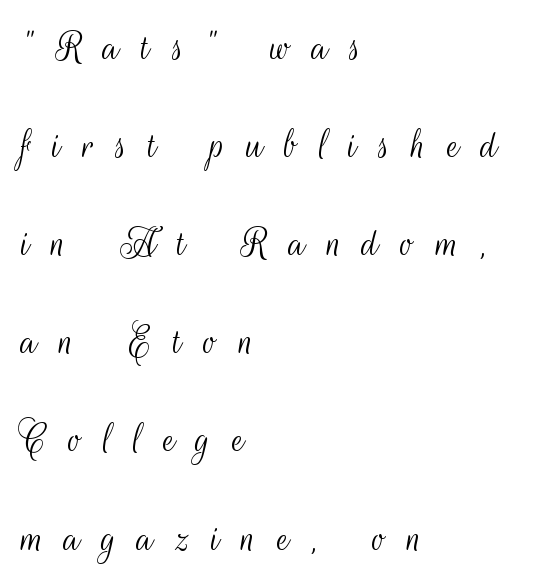
{"serif": "no", "bold": "no", "weight": "light", "width": "condensed", "stroke_contrast": "medium", "x_height": "small", "monospaced": "no", "underline": "no", "align": "left", "line_spacing": "loose", "line_spacing_ratio": 2.23, "letter_spacing": "wide", "letter_spacing_em": 0.49, "glyph_px": 44}
